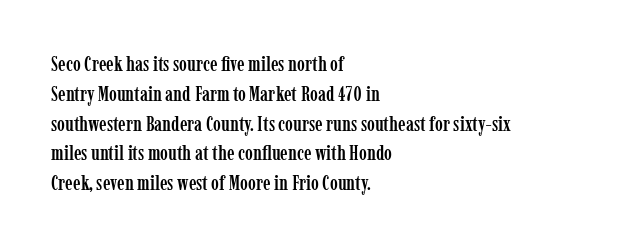
{"italic": "no", "underline": "no", "align": "left", "line_spacing": "normal", "line_spacing_ratio": 1.42, "letter_spacing": "normal", "letter_spacing_em": 0.0, "glyph_px": 21}
